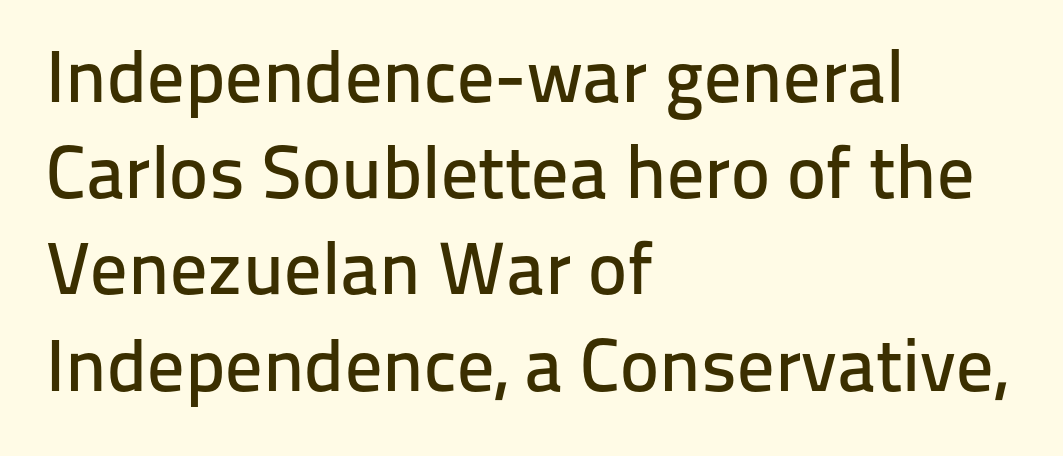
A typesetter would call this leading conventional body-copy spacing. Only glyphs here, with clear space below each row. In terms of letterspacing, this is plain default setting. The compositor pushed each line to the left boundary. Character widths vary here, with narrow letters taking less room than wide ones.
